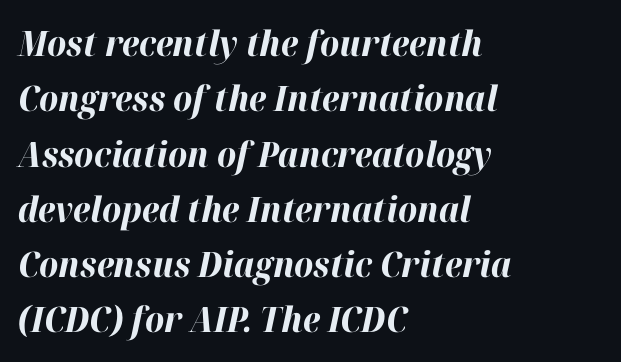
Glance below the letters and you will spot only blank space. Rendered with sloped, italic letterforms. How would I describe the line gaps? Plain and ordinary. Think of a printed novel: that variable character pitch is what you see here.
